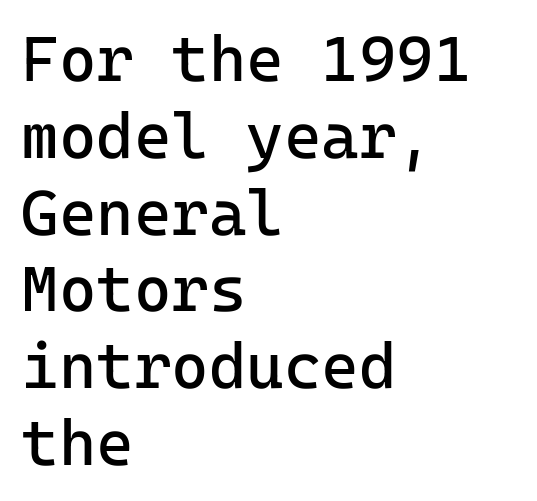
Q: Is the text bold? A: No.
Q: Is the text italic (slanted)? A: No, it is upright.
Q: Is the typeface a serif or a sans-serif typeface? A: Sans-serif.
Q: Is the text underlined? A: No.
Q: How is the paragraph aligned? A: Left-aligned.
Q: Is the spacing between letters normal or unusually wide? A: Normal.
Q: Width (condensed, normal, or wide)? A: Normal.
Q: Stroke contrast? A: Low.
Q: x-height? A: Medium.
Q: Monospaced? A: Yes.
